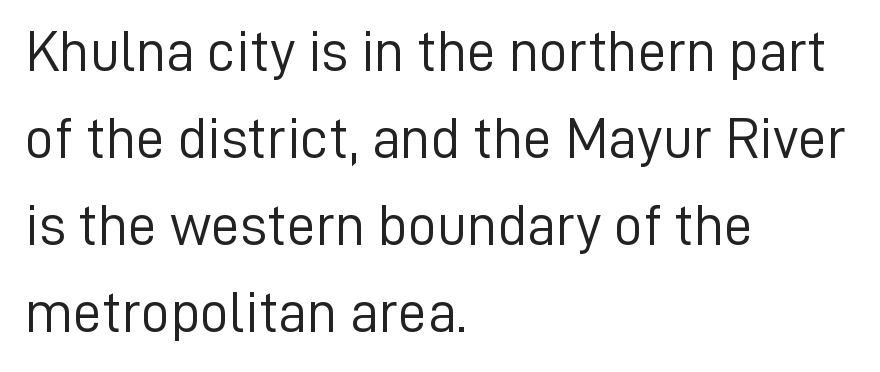
What kind of face is this? One without serifs — a sans. Honestly, there is no underline to notice here at all. Here the designer chose a conventional face with non-uniform glyph widths. Vertical spacing — default. The lines are quadded left. On a weight scale, this lands at 450 or below.
